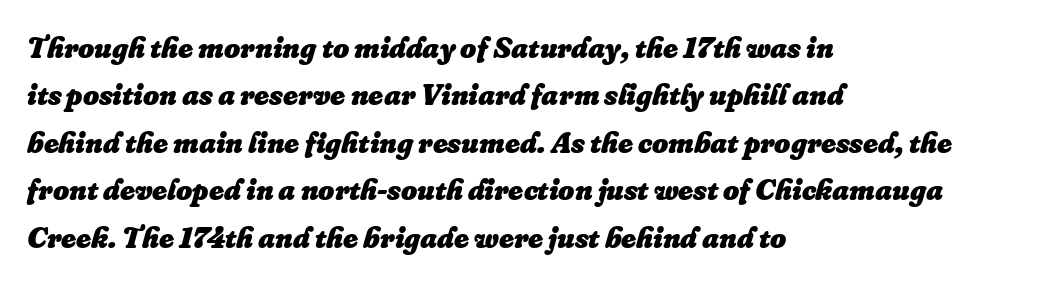
Looks like regular typesetting: each glyph gets only the width it needs. Descender tails drop into unmarked territory. The passage shown leans; its letterforms are oblique. Summary of weight: heavy, a full bold. The line texture is even and compact thanks to regular tracking. One glance says typical: line gaps are just what's usual.
